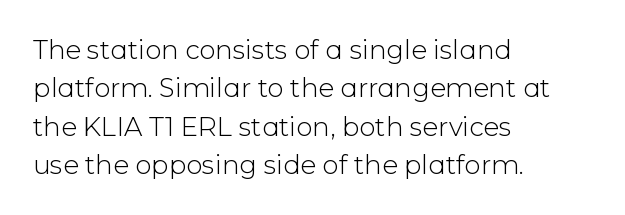
Leftover space on each line is placed entirely after the last word. The font sits on the lighter half of the weight spectrum, regular included. Here the glyphs are tracked normally, forming tight word shapes. Evenly set lines give the paragraph a standard silhouette. The area under the type is left untouched. The letters stand upright; this is a roman face.
